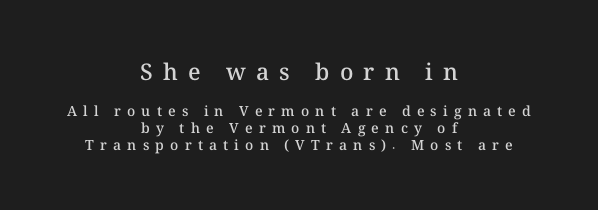
{"italic": "no", "bold": "semi", "underline": "no", "align": "center", "line_spacing_ratio": 1.2, "letter_spacing": "wide", "letter_spacing_em": 0.44, "larger_block": "first", "size_ratio": 1.64, "glyph_px": 23}
